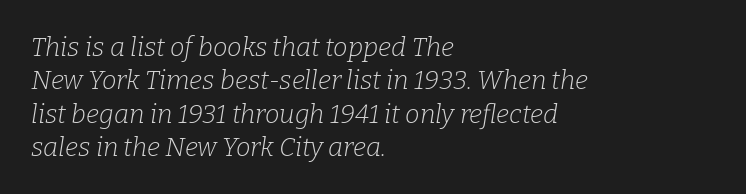
There is no visible air inserted between adjacent glyphs. In terms of leading, this rendering sits right in the middle. The paragraph shown leans on its left margin. Would a proofreader flag this as italicized? Yes.
